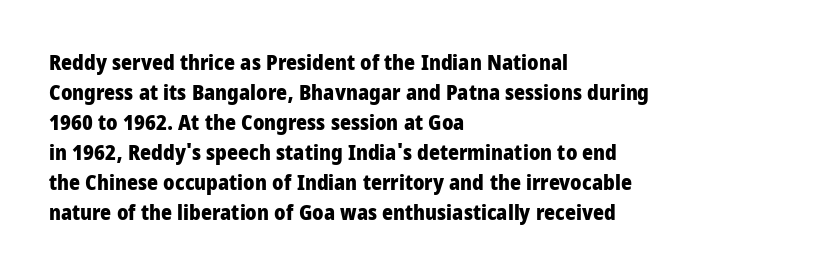
The font's upright variant was chosen for this text. These lines keep a tight, regular rhythm from letter to letter. Notice how thick the strokes are: this is what a full bold looks like. These lines sit exactly where default settings would place them.
